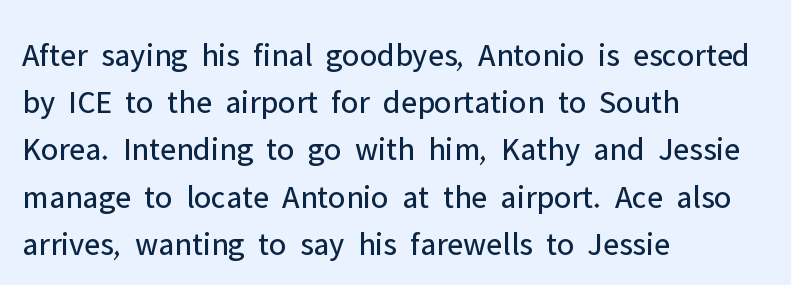
Q: Is the text bold? A: No.
Q: Is the text italic (slanted)? A: No, it is upright.
Q: Is the typeface a serif or a sans-serif typeface? A: Sans-serif.
Q: Is the text underlined? A: No.
Q: How is the paragraph aligned? A: Left-aligned.
Q: Is the spacing between letters normal or unusually wide? A: Normal.
Q: Is the spacing between lines tight, normal or loose? A: Normal.
Q: Width (condensed, normal, or wide)? A: Normal.
Q: Stroke contrast? A: Low.
Q: x-height? A: Medium.
Q: Monospaced? A: No.
